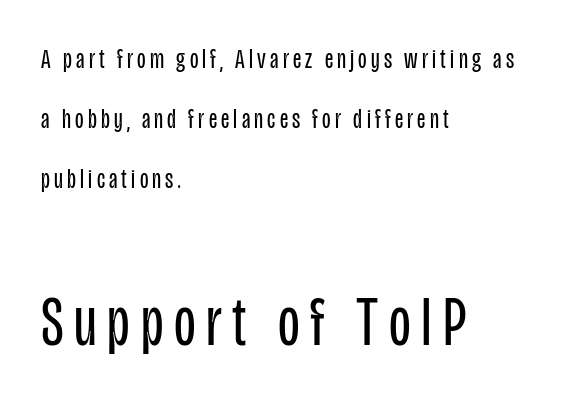
Unlike italic type, these characters show no tilt at all. The space directly below the letters is spotless. The composition opens small and finishes big. Is this a heavy cut? Hardly; it is regular or lighter. Short and long lines alike share a common starting point at left.
